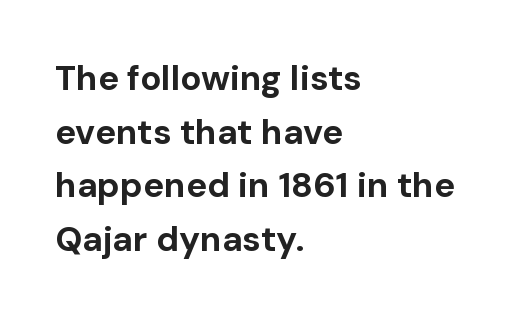
Q: Is the text bold? A: Yes.
Q: Is the text italic (slanted)? A: No, it is upright.
Q: Is the typeface a serif or a sans-serif typeface? A: Sans-serif.
Q: Is the text underlined? A: No.
Q: How is the paragraph aligned? A: Left-aligned.
Q: Is the spacing between letters normal or unusually wide? A: Normal.
Q: Is the spacing between lines tight, normal or loose? A: Normal.
Q: Width (condensed, normal, or wide)? A: Normal.
Q: Stroke contrast? A: Low.
Q: x-height? A: Medium.
Q: Monospaced? A: No.
